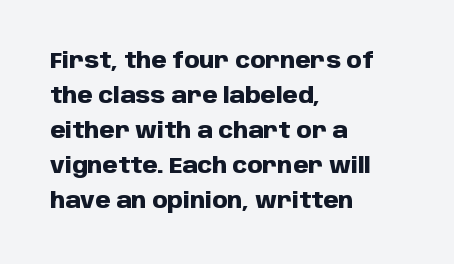
{"italic": "no", "bold": "yes", "underline": "no", "align": "left", "line_spacing": "normal", "line_spacing_ratio": 1.59, "letter_spacing": "normal", "letter_spacing_em": 0.0, "glyph_px": 22}
